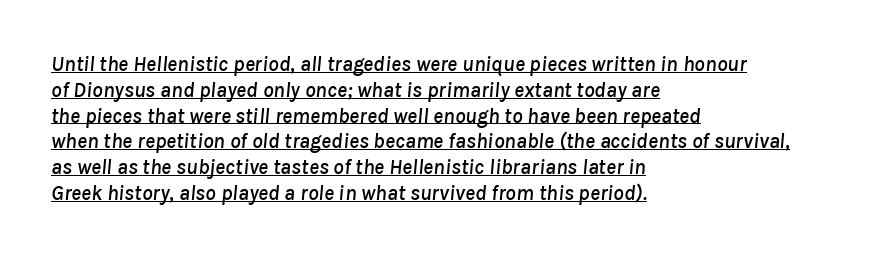
Q: Is the text italic (slanted)? A: Yes, it leans right by about 8 degrees.
Q: Is the text underlined? A: Yes.
Q: How is the paragraph aligned? A: Left-aligned.
Q: Is the spacing between letters normal or unusually wide? A: Normal.
